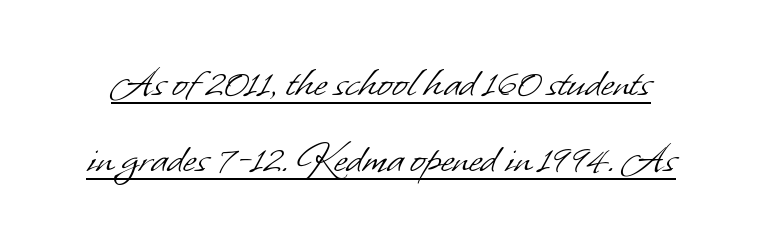
Q: Is the text bold? A: No.
Q: Is the typeface a serif or a sans-serif typeface? A: Sans-serif.
Q: Is the text underlined? A: Yes.
Q: Is the spacing between letters normal or unusually wide? A: Normal.
Q: Is the spacing between lines tight, normal or loose? A: Normal.
Q: Width (condensed, normal, or wide)? A: Normal.
Q: Stroke contrast? A: Low.
Q: x-height? A: Small.
Q: Monospaced? A: No.
